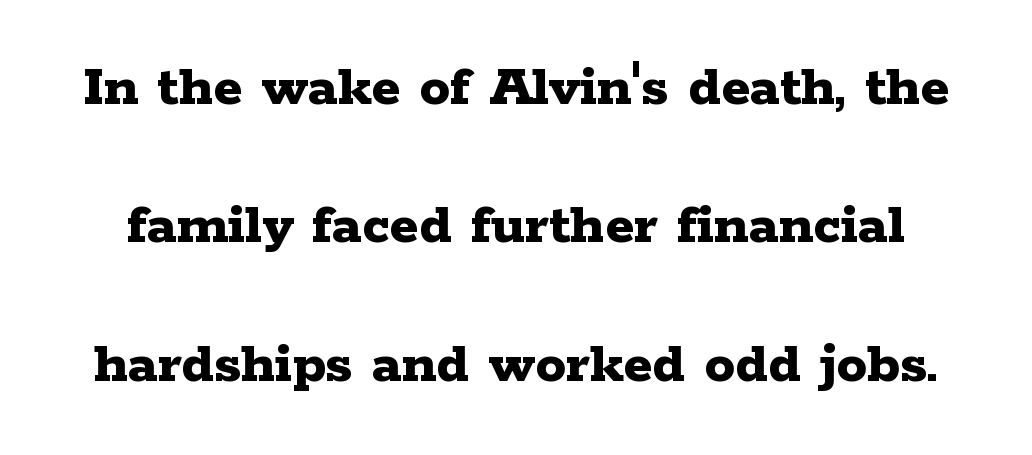
Q: Is the text bold? A: Yes.
Q: Is the text italic (slanted)? A: No, it is upright.
Q: Is the typeface a serif or a sans-serif typeface? A: Serif.
Q: Is the text underlined? A: No.
Q: Is the spacing between letters normal or unusually wide? A: Normal.
Q: Is the spacing between lines tight, normal or loose? A: Loose.
Q: Width (condensed, normal, or wide)? A: Wide.
Q: Stroke contrast? A: Low.
Q: x-height? A: Medium.
Q: Monospaced? A: No.
